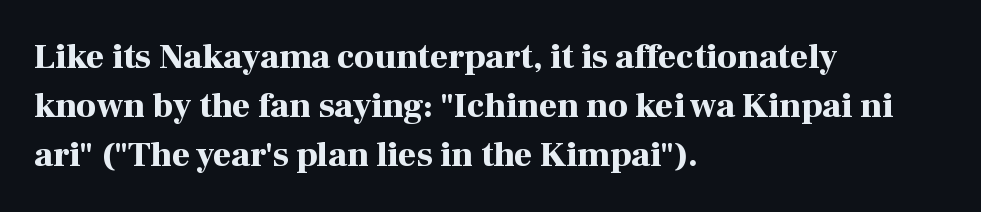
Q: Is the text bold? A: Yes.
Q: Is the text italic (slanted)? A: No, it is upright.
Q: Is the typeface a serif or a sans-serif typeface? A: Serif.
Q: Is the text underlined? A: No.
Q: How is the paragraph aligned? A: Left-aligned.
Q: Is the spacing between letters normal or unusually wide? A: Normal.
Q: Is the spacing between lines tight, normal or loose? A: Normal.
Q: Width (condensed, normal, or wide)? A: Normal.
Q: Stroke contrast? A: High.
Q: x-height? A: Medium.
Q: Monospaced? A: No.
